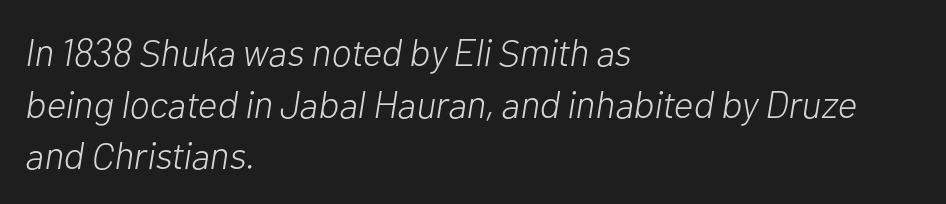
{"italic": "yes", "lean": "right", "slant_degrees": 10, "bold": "no", "weight": "light", "width": "normal", "stroke_contrast": "low", "x_height": "medium", "monospaced": "no", "underline": "no", "align": "left", "line_spacing": "normal", "line_spacing_ratio": 1.36, "letter_spacing": "normal", "letter_spacing_em": 0.0, "glyph_px": 38}
